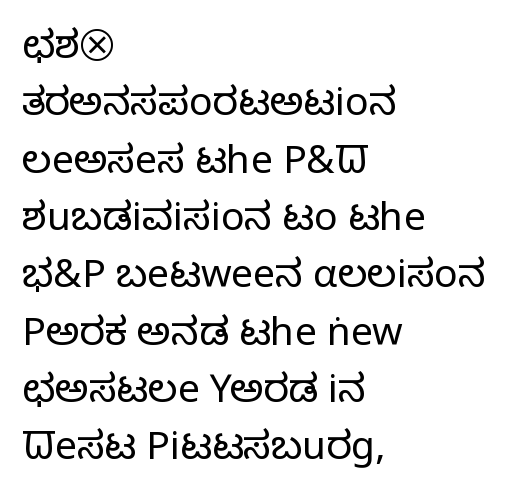
The image shows 39 px light sans-serif type, upright; set left-aligned, normal line spacing (1.47x), normal letter spacing, not underlined; low stroke contrast and a medium x-height.
